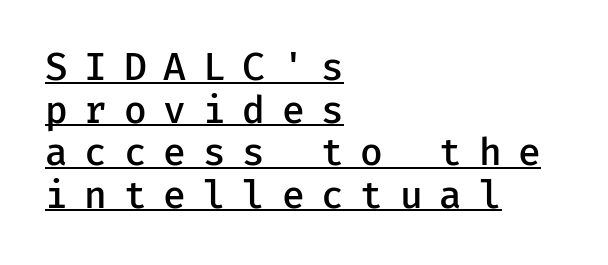
{"serif": "no", "italic": "no", "bold": "semi", "weight": "semibold", "width": "normal", "stroke_contrast": "low", "x_height": "medium", "underline": "yes", "align": "left", "line_spacing": "tight", "line_spacing_ratio": 1.15, "letter_spacing": "wide", "letter_spacing_em": 0.45, "glyph_px": 37}
